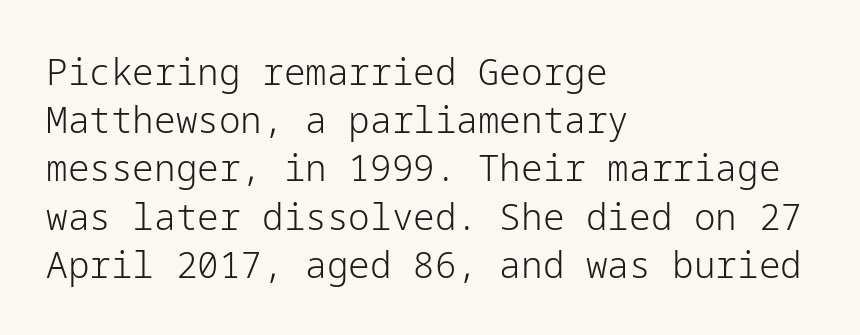
{"serif": "no", "italic": "no", "bold": "no", "weight": "light", "width": "normal", "stroke_contrast": "low", "x_height": "medium", "underline": "no", "align": "left", "line_spacing": "normal", "line_spacing_ratio": 1.34, "letter_spacing": "normal", "letter_spacing_em": 0.0, "glyph_px": 36}
